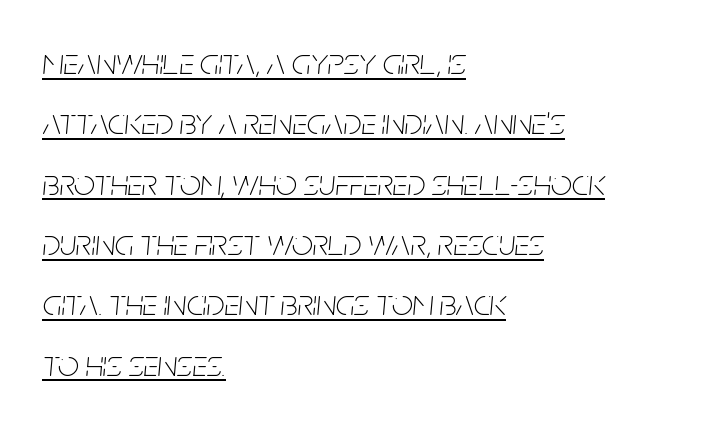
{"italic": "yes", "lean": "right", "slant_degrees": 5, "bold": "no", "weight": "thin", "width": "condensed", "stroke_contrast": "low", "x_height": "large", "monospaced": "no", "underline": "yes", "align": "left", "line_spacing": "normal", "line_spacing_ratio": 1.63, "letter_spacing": "normal", "letter_spacing_em": 0.0, "glyph_px": 37}
